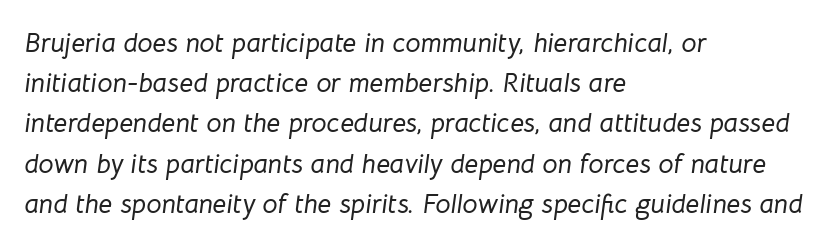
{"italic": "yes", "lean": "right", "slant_degrees": 8, "underline": "no", "align": "left", "line_spacing": "normal", "line_spacing_ratio": 1.49, "letter_spacing": "normal", "letter_spacing_em": 0.0, "glyph_px": 27}
